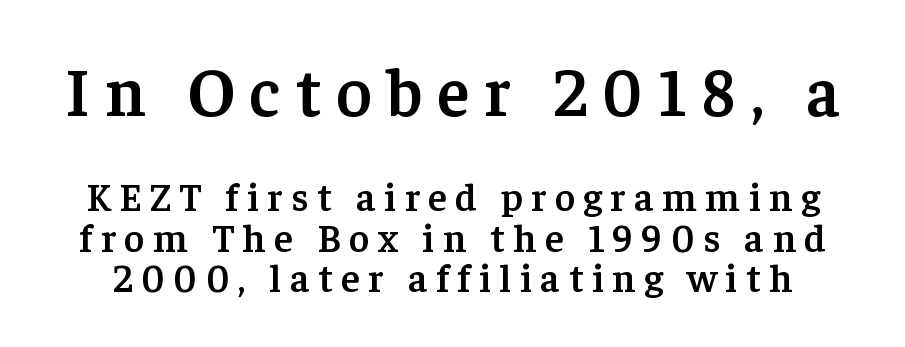
The image shows 68 px semibold serif type, upright; set tight line spacing (1.04x), unusually wide letter spacing (+0.22 em), not underlined; the first (top) block is 1.74x larger; low stroke contrast and a medium x-height.
